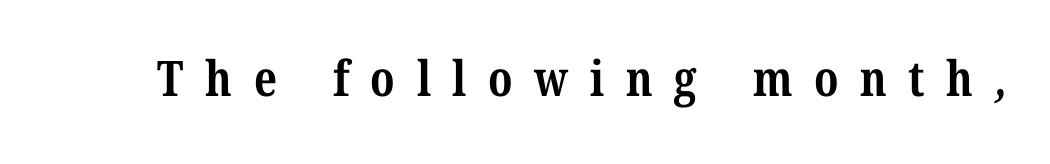
A typesetter would call this heavily tracked-out type. Type style note: has serifs. These lines are rendered in a variable-pitch font. The specimen omits any rule beneath the text block's lines. The glyphs have the mass of a bold cut.
